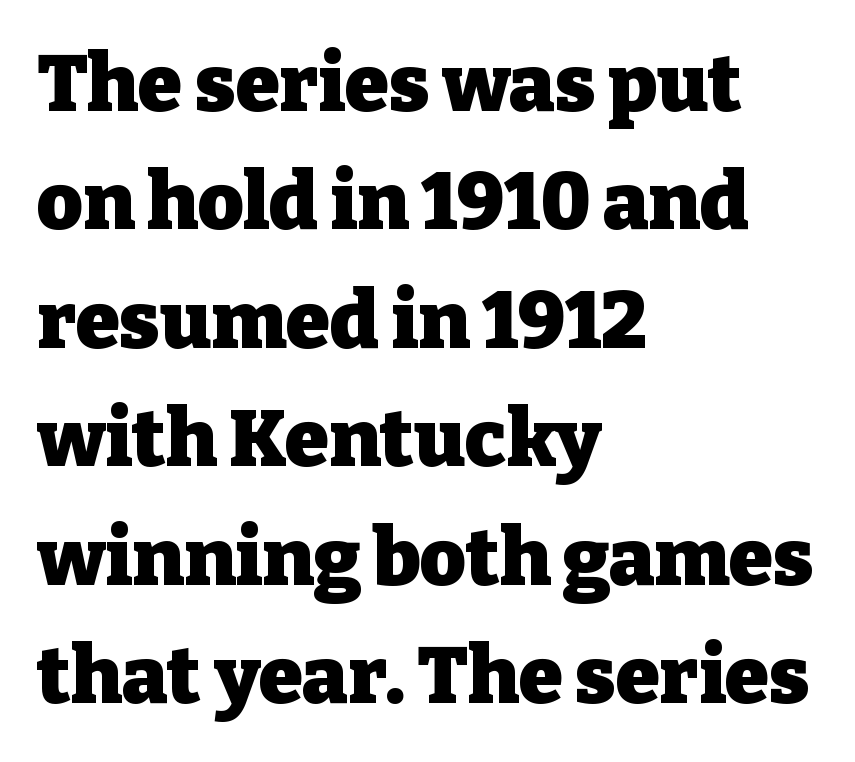
The image shows 79 px heavy serif type, upright; set left-aligned, normal line spacing (1.5x), normal letter spacing, not underlined; low stroke contrast and a medium x-height.
